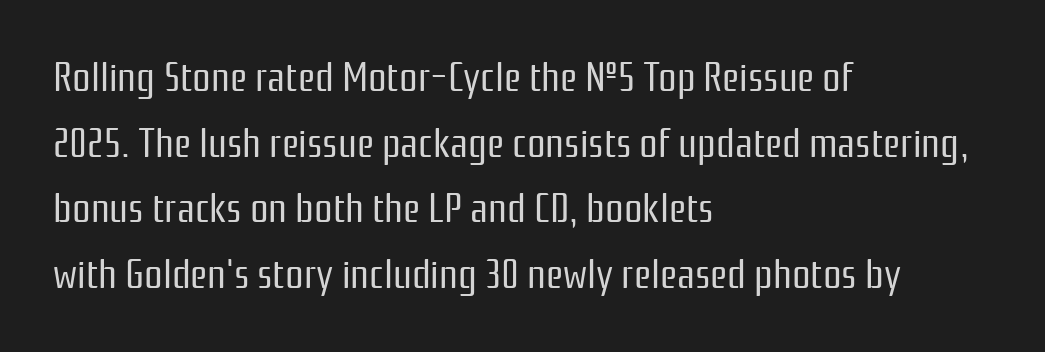
The image shows 41 px regular-weight, condensed sans-serif type, upright; set left-aligned, normal line spacing (1.6x), normal letter spacing, not underlined; low stroke contrast and a medium x-height.
